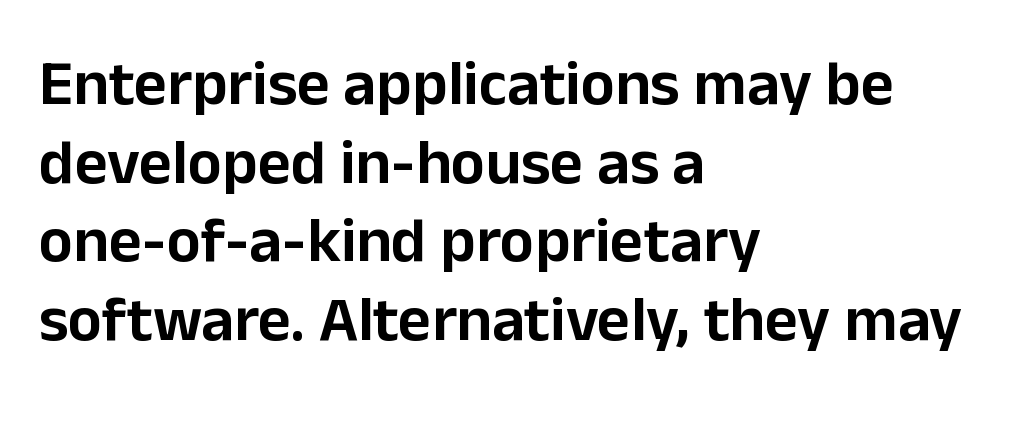
The image shows 64 px sans-serif type, upright; set left-aligned, line spacing 1.23x, normal letter spacing, not underlined; low stroke contrast and a medium x-height.
